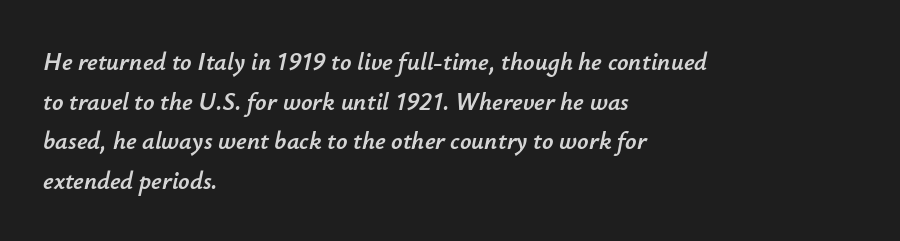
The image shows 25 px text type, italic (leaning right); set left-aligned, normal line spacing (1.59x), normal letter spacing, not underlined.
